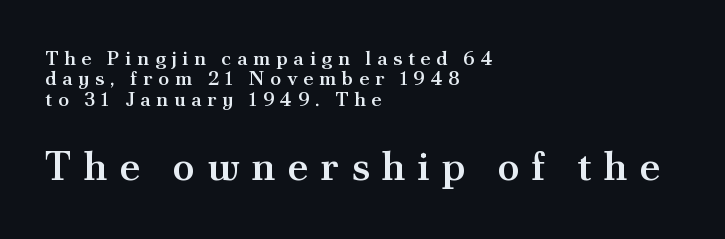
{"serif": "yes", "italic": "no", "bold": "semi", "weight": "semibold", "width": "normal", "stroke_contrast": "medium", "x_height": "small", "monospaced": "no", "underline": "no", "align": "left", "line_spacing": "tight", "line_spacing_ratio": 1.02, "letter_spacing": "wide", "letter_spacing_em": 0.28, "larger_block": "second", "size_ratio": 2.05, "glyph_px": 41}
